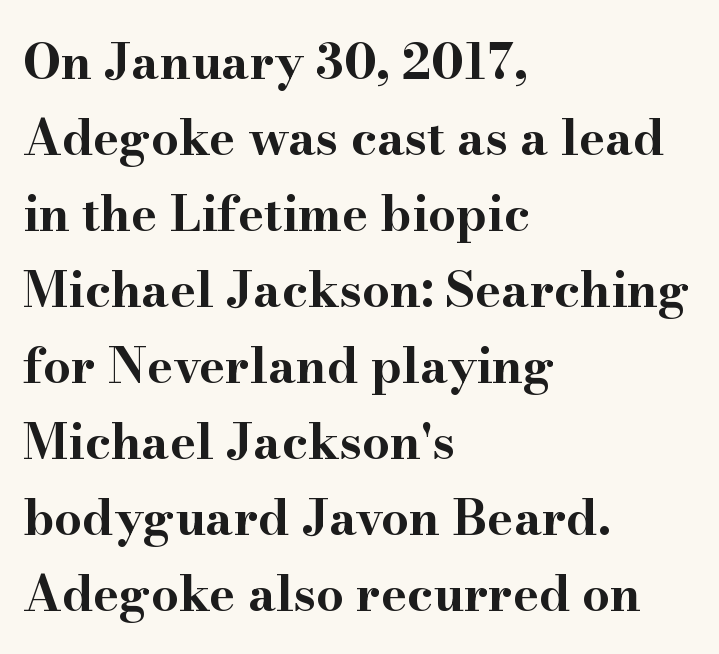
Q: Is the text bold? A: Yes.
Q: Is the text italic (slanted)? A: No, it is upright.
Q: Is the typeface a serif or a sans-serif typeface? A: Serif.
Q: Is the text underlined? A: No.
Q: How is the paragraph aligned? A: Left-aligned.
Q: Is the spacing between letters normal or unusually wide? A: Normal.
Q: Is the spacing between lines tight, normal or loose? A: Normal.
Q: Width (condensed, normal, or wide)? A: Wide.
Q: Stroke contrast? A: High.
Q: x-height? A: Small.
Q: Monospaced? A: No.
